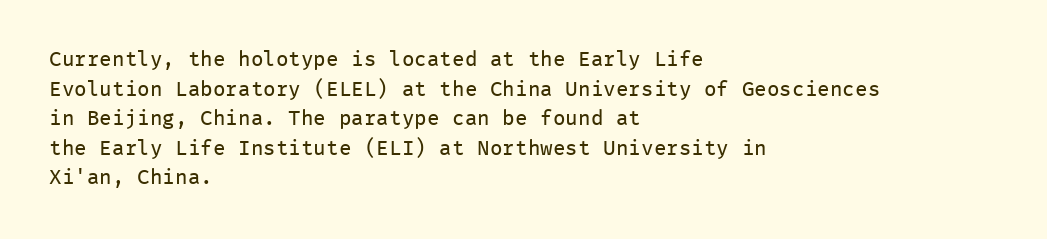
Quick note: underline off. Do the letters lean? They stand straight. The text block is weighted toward the left margin, trailing off unevenly rightward. This rendering leaves character spacing at its baseline value. Vertical spacing — default.
